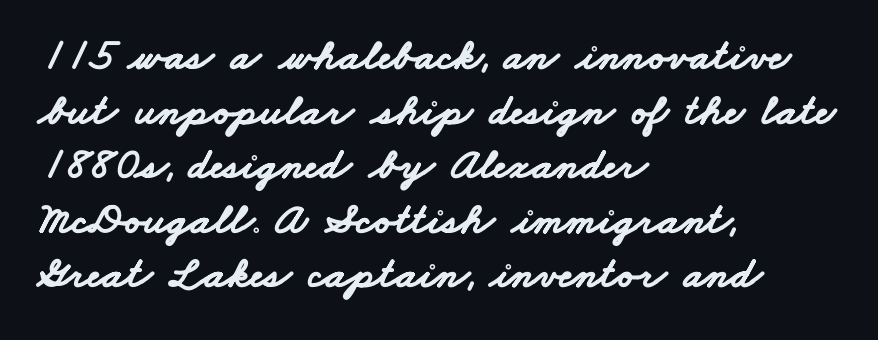
Q: Is the text bold? A: Yes.
Q: Is the typeface a serif or a sans-serif typeface? A: Sans-serif.
Q: Is the text underlined? A: No.
Q: How is the paragraph aligned? A: Left-aligned.
Q: Is the spacing between letters normal or unusually wide? A: Normal.
Q: Width (condensed, normal, or wide)? A: Wide.
Q: Stroke contrast? A: Low.
Q: x-height? A: Small.
Q: Monospaced? A: No.
